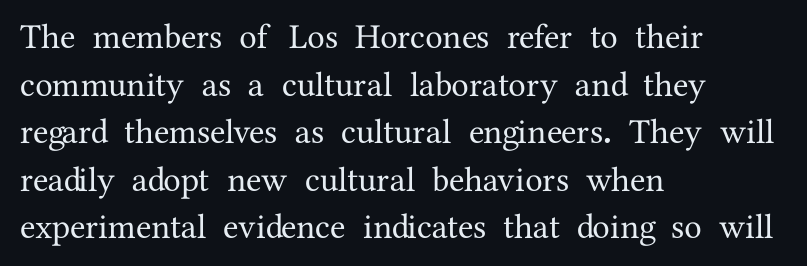
{"serif": "yes", "italic": "no", "width": "normal", "stroke_contrast": "medium", "x_height": "medium", "monospaced": "no", "underline": "no", "align": "left", "line_spacing": "normal", "line_spacing_ratio": 1.36, "letter_spacing": "normal", "letter_spacing_em": 0.0, "glyph_px": 35}
